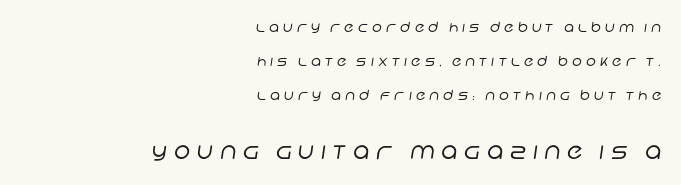
{"bold": "no", "underline": "no", "align": "right", "line_spacing": "loose", "line_spacing_ratio": 2.42, "letter_spacing": "wide", "letter_spacing_em": 0.29, "larger_block": "second", "size_ratio": 1.64, "glyph_px": 23}
